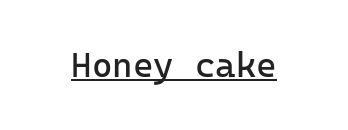
{"serif": "no", "italic": "no", "bold": "no", "weight": "regular", "width": "normal", "stroke_contrast": "low", "x_height": "medium", "monospaced": "yes", "underline": "yes", "letter_spacing": "normal", "letter_spacing_em": 0.0, "glyph_px": 35}
